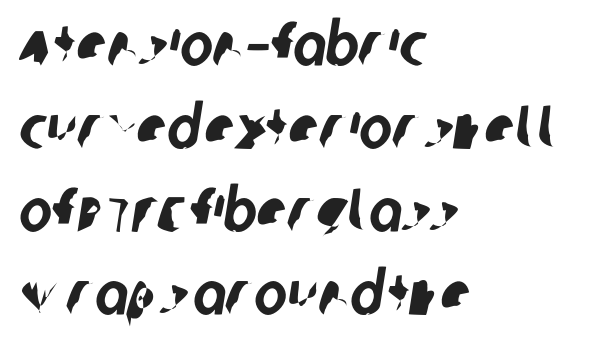
The image shows 62 px condensed sans-serif type; set left-aligned, normal line spacing (1.34x), normal letter spacing, not underlined; low stroke contrast and a large x-height.
